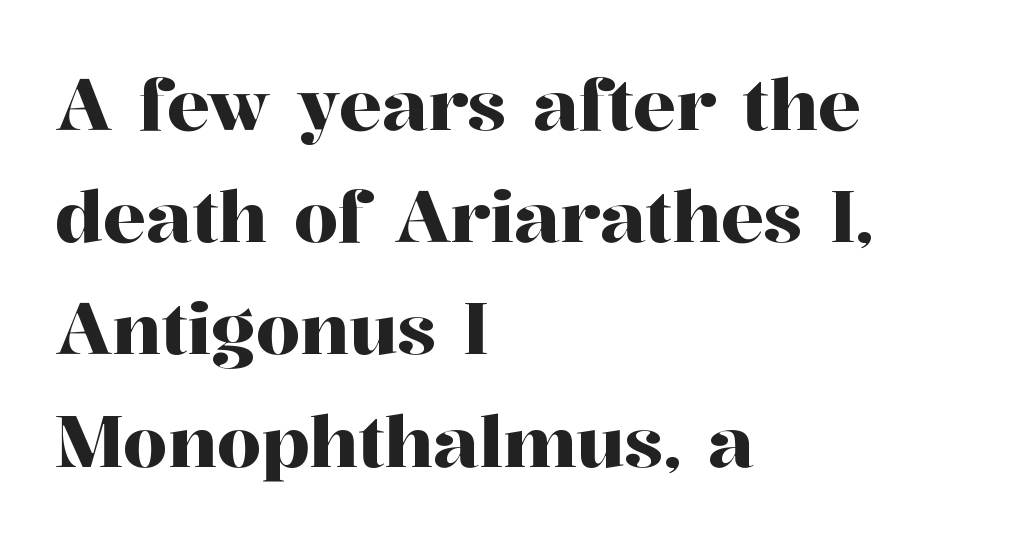
You can tell it's not italic because the verticals are truly vertical. The lines sit at an ordinary, default distance from one another. Plain, unruled lines of type. The characters display serif detailing at their extremities. The letters sit at their default tracking, neither squeezed nor spread. In CSS terms this would be text-align: left.
